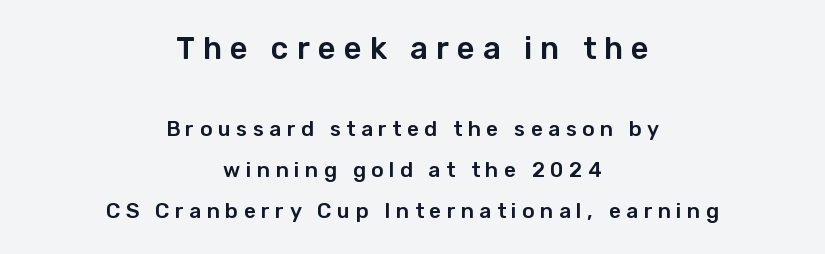
Alignment: centered. How are the letters spaced? Widely, with obvious added tracking. The passage shown stacks its lines with a broad gap. Check under the words: just untouched page.
